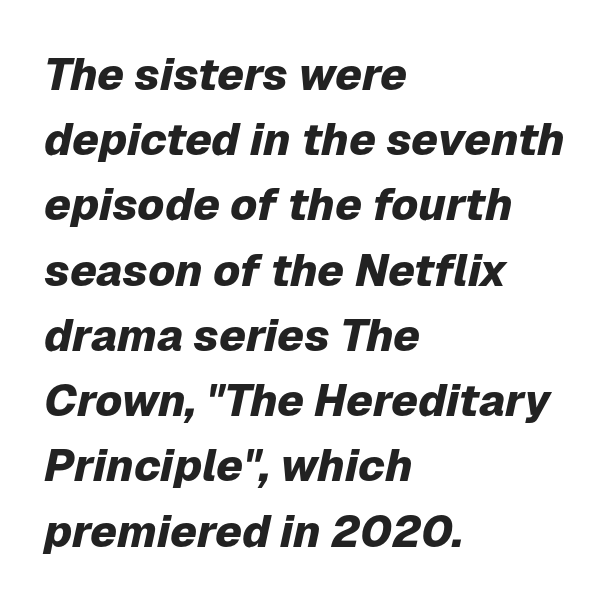
Q: Is the text bold? A: Yes.
Q: Is the text italic (slanted)? A: Yes, it leans right by about 12 degrees.
Q: Is the text underlined? A: No.
Q: How is the paragraph aligned? A: Left-aligned.
Q: Is the spacing between letters normal or unusually wide? A: Normal.
Q: Is the spacing between lines tight, normal or loose? A: Normal.
Q: Width (condensed, normal, or wide)? A: Normal.
Q: Stroke contrast? A: Low.
Q: x-height? A: Medium.
Q: Monospaced? A: No.
